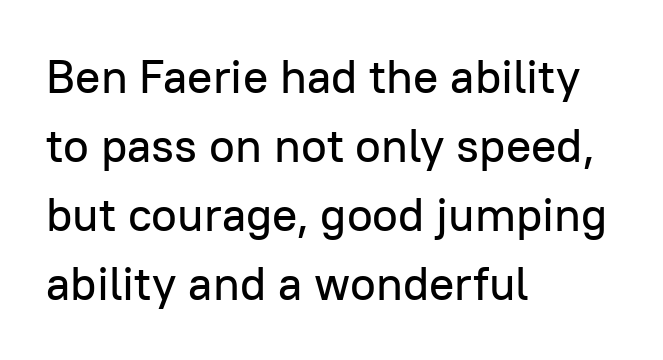
{"serif": "no", "italic": "no", "width": "normal", "stroke_contrast": "low", "x_height": "medium", "monospaced": "no", "underline": "no", "align": "left", "line_spacing": "normal", "line_spacing_ratio": 1.47, "letter_spacing": "normal", "letter_spacing_em": 0.0, "glyph_px": 47}
